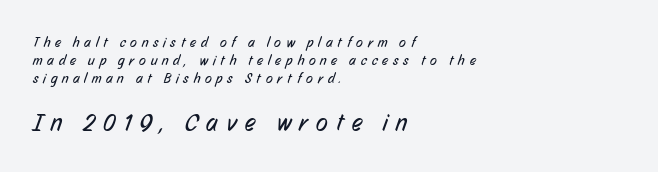
Q: Is the text bold? A: No.
Q: Is the text underlined? A: No.
Q: How is the paragraph aligned? A: Left-aligned.
Q: Is the spacing between letters normal or unusually wide? A: Unusually wide.
Q: Is the spacing between lines tight, normal or loose? A: Normal.
Q: Which block of text is set in a larger size, the first (top) or the second (bottom)? A: The second (bottom) one.
